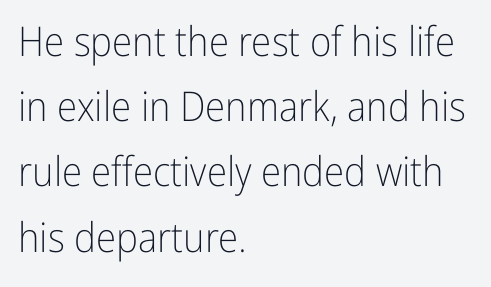
The image shows 41 px light, condensed sans-serif type, upright; set left-aligned, normal line spacing (1.59x), normal letter spacing, not underlined; low stroke contrast and a medium x-height.
